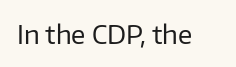
{"italic": "no", "bold": "no", "underline": "no", "letter_spacing": "normal", "letter_spacing_em": 0.0, "glyph_px": 26}
